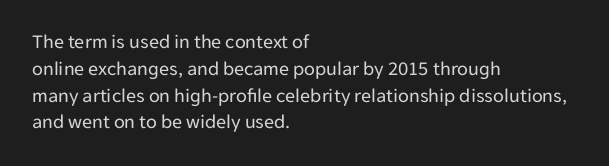
The image shows 20 px text type, upright; set left-aligned, normal line spacing (1.34x), normal letter spacing, not underlined.
